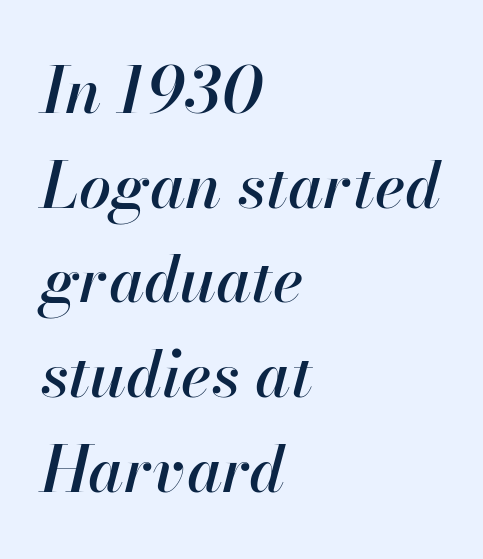
{"italic": "yes", "lean": "right", "slant_degrees": 13, "width": "normal", "stroke_contrast": "high", "x_height": "small", "monospaced": "no", "underline": "no", "align": "left", "line_spacing": "normal", "line_spacing_ratio": 1.48, "letter_spacing": "normal", "letter_spacing_em": 0.0, "glyph_px": 64}
